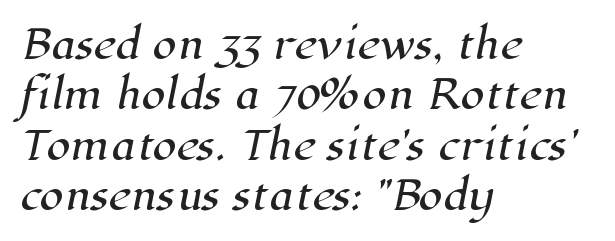
Every row of glyphs begins at an identical x-position on the left. The typeface chosen for these lines features serifs. Vertically, the passage feels balanced, rows spaced as you'd expect. The area under the type is left untouched. These lines keep a tight, regular rhythm from letter to letter. These lines are rendered in a variable-pitch font.
